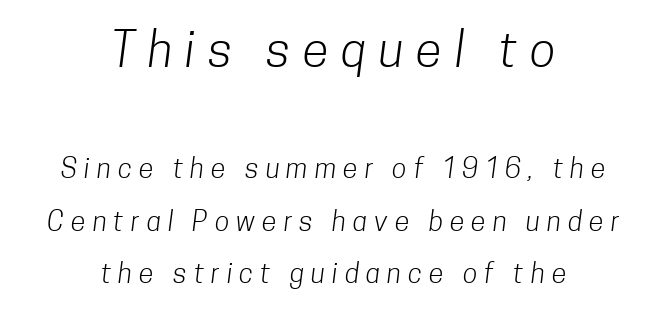
The image shows 48 px light, condensed sans-serif type; set centered, loose line spacing (1.95x), unusually wide letter spacing (+0.26 em), not underlined; the first (top) block is 1.78x larger; low stroke contrast and a medium x-height.
